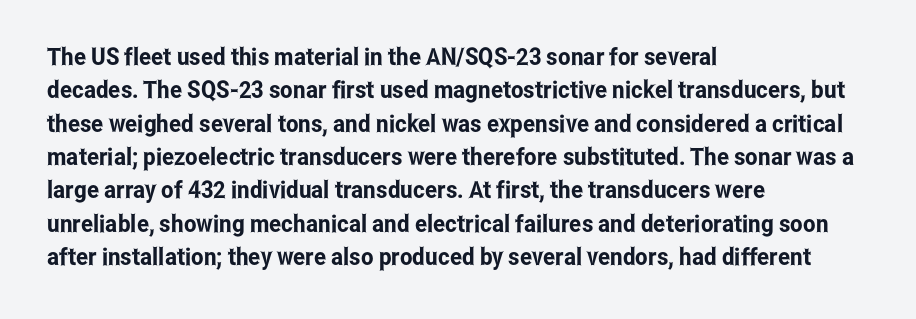
Q: Is the text italic (slanted)? A: No, it is upright.
Q: Is the text underlined? A: No.
Q: How is the paragraph aligned? A: Left-aligned.
Q: Is the spacing between letters normal or unusually wide? A: Normal.
Q: Is the spacing between lines tight, normal or loose? A: Normal.
